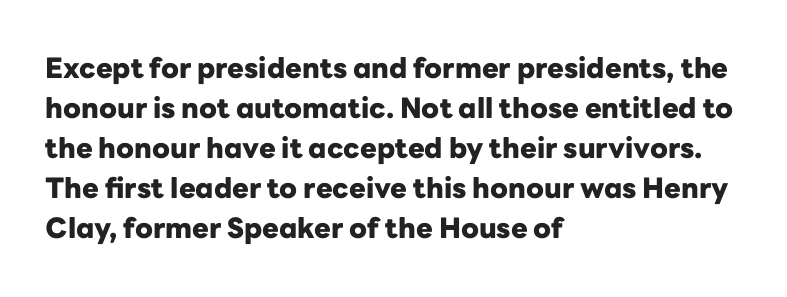
{"serif": "no", "italic": "no", "bold": "yes", "weight": "heavy", "width": "normal", "stroke_contrast": "low", "x_height": "medium", "monospaced": "no", "underline": "no", "align": "left", "line_spacing": "normal", "line_spacing_ratio": 1.43, "letter_spacing": "normal", "letter_spacing_em": 0.0, "glyph_px": 28}
